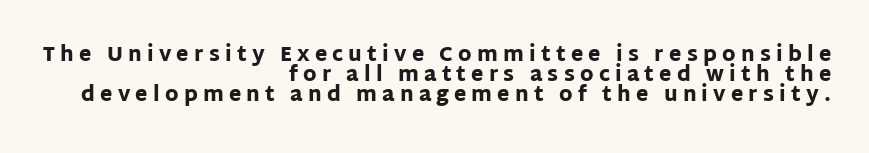
{"italic": "no", "bold": "yes", "underline": "no", "align": "right", "line_spacing": "tight", "line_spacing_ratio": 1.0, "letter_spacing": "wide", "letter_spacing_em": 0.26, "glyph_px": 20}
